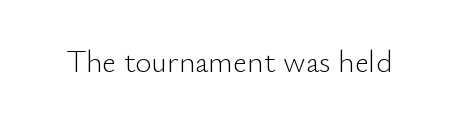
The image shows 31 px light sans-serif type, upright; set normal letter spacing, not underlined; low stroke contrast and a small x-height.
